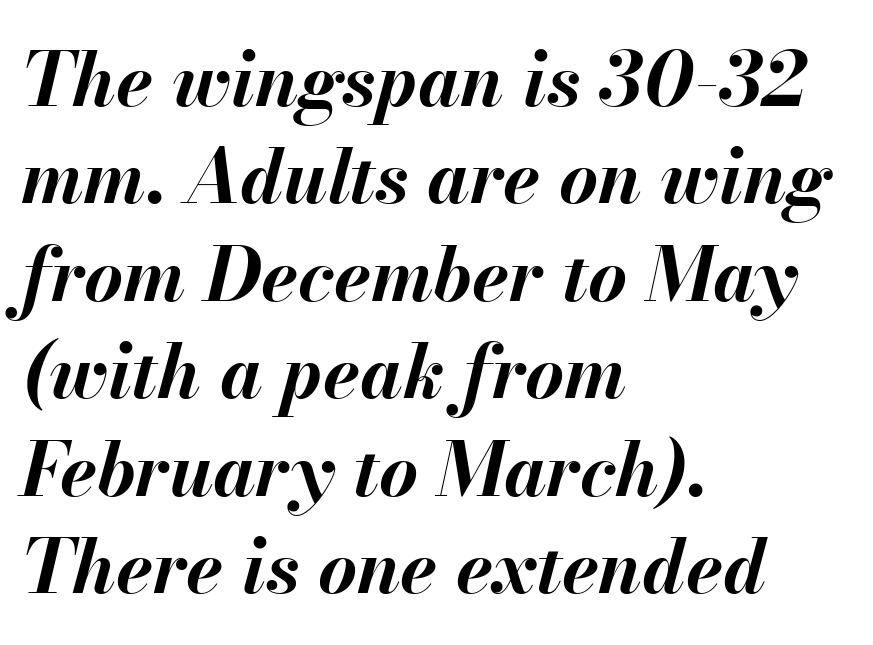
{"italic": "yes", "lean": "right", "slant_degrees": 13, "bold": "yes", "weight": "bold", "width": "normal", "stroke_contrast": "medium", "x_height": "small", "monospaced": "no", "underline": "no", "align": "left", "line_spacing": "normal", "line_spacing_ratio": 1.3, "letter_spacing": "normal", "letter_spacing_em": 0.0, "glyph_px": 75}
